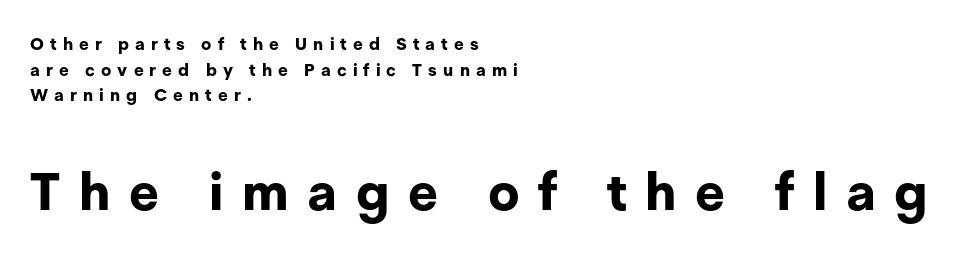
{"serif": "no", "italic": "no", "bold": "yes", "weight": "bold", "width": "normal", "stroke_contrast": "low", "x_height": "medium", "monospaced": "no", "underline": "no", "align": "left", "line_spacing": "normal", "line_spacing_ratio": 1.51, "letter_spacing": "wide", "letter_spacing_em": 0.36, "larger_block": "second", "size_ratio": 3.06, "glyph_px": 52}
